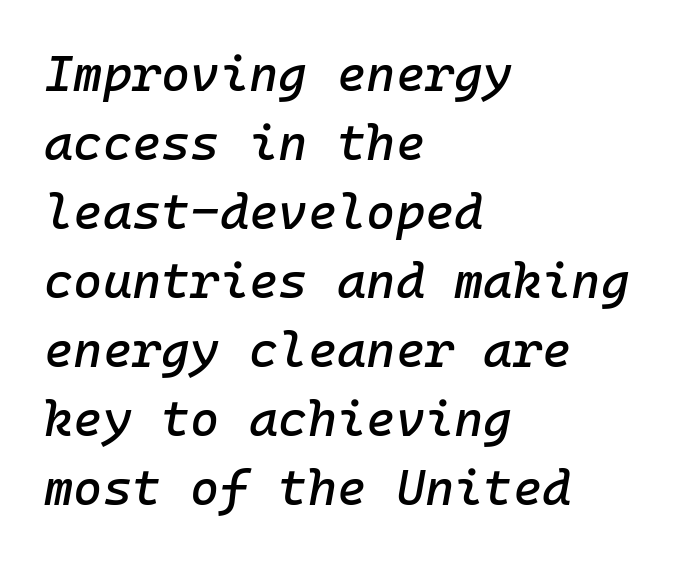
{"italic": "yes", "lean": "right", "slant_degrees": 10, "width": "normal", "stroke_contrast": "low", "x_height": "medium", "monospaced": "yes", "underline": "no", "align": "left", "line_spacing": "normal", "line_spacing_ratio": 1.38, "letter_spacing": "normal", "letter_spacing_em": 0.0, "glyph_px": 50}
